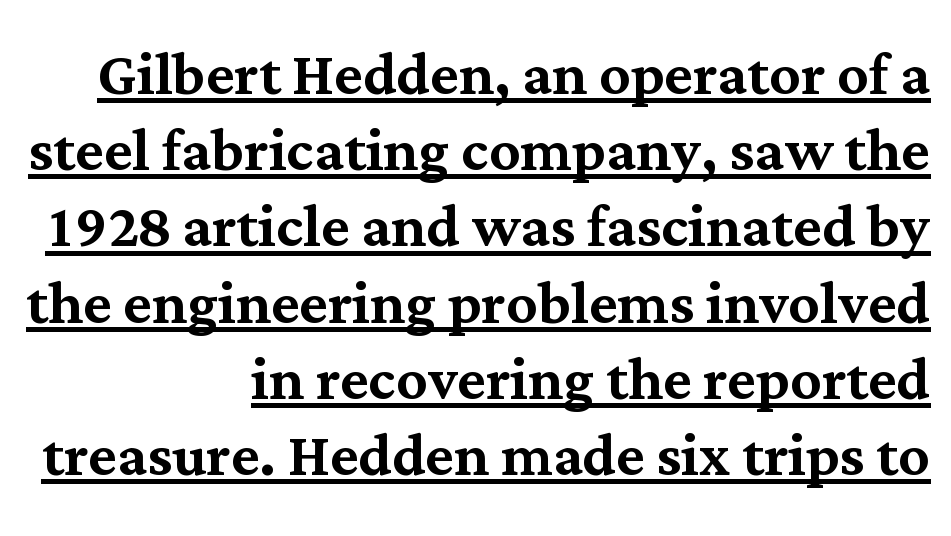
Each letter's strokes conclude with small projecting serifs. The letters advance in unequal steps, a hallmark of proportional type. Is there any slant? The stems are plumb. The type is set solid horizontally, with unmodified tracking. If you measured baseline to baseline, you'd find a short distance. Has an underline been added? It has.
